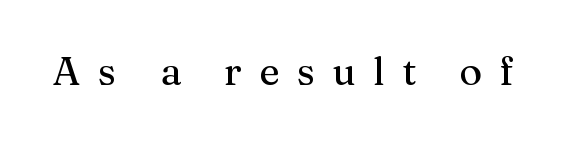
{"serif": "yes", "italic": "no", "width": "normal", "stroke_contrast": "medium", "x_height": "medium", "monospaced": "no", "underline": "no", "letter_spacing": "wide", "letter_spacing_em": 0.44, "glyph_px": 39}
